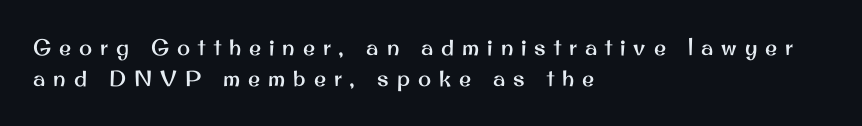
Q: Is the text italic (slanted)? A: No, it is upright.
Q: Is the text underlined? A: No.
Q: How is the paragraph aligned? A: Left-aligned.
Q: Is the spacing between letters normal or unusually wide? A: Unusually wide.
Q: Is the spacing between lines tight, normal or loose? A: Normal.
